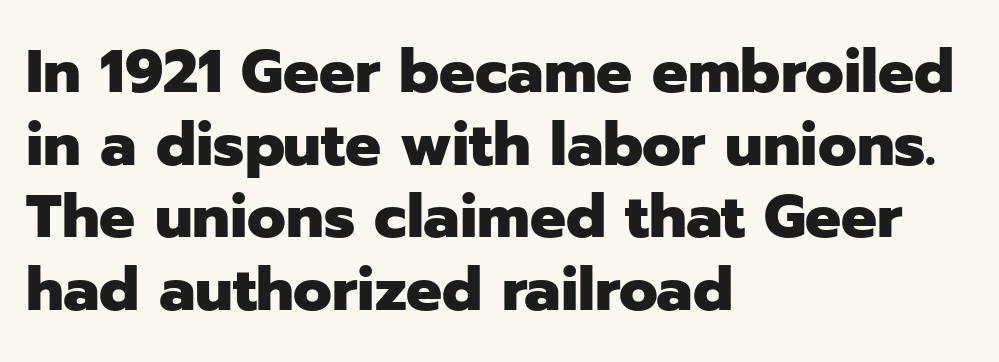
The text block is weighted toward the left margin, trailing off unevenly rightward. Ascenders rise straight up at ninety degrees. Weight check: bold — yes, fully. Has an underline been added? It has not.
